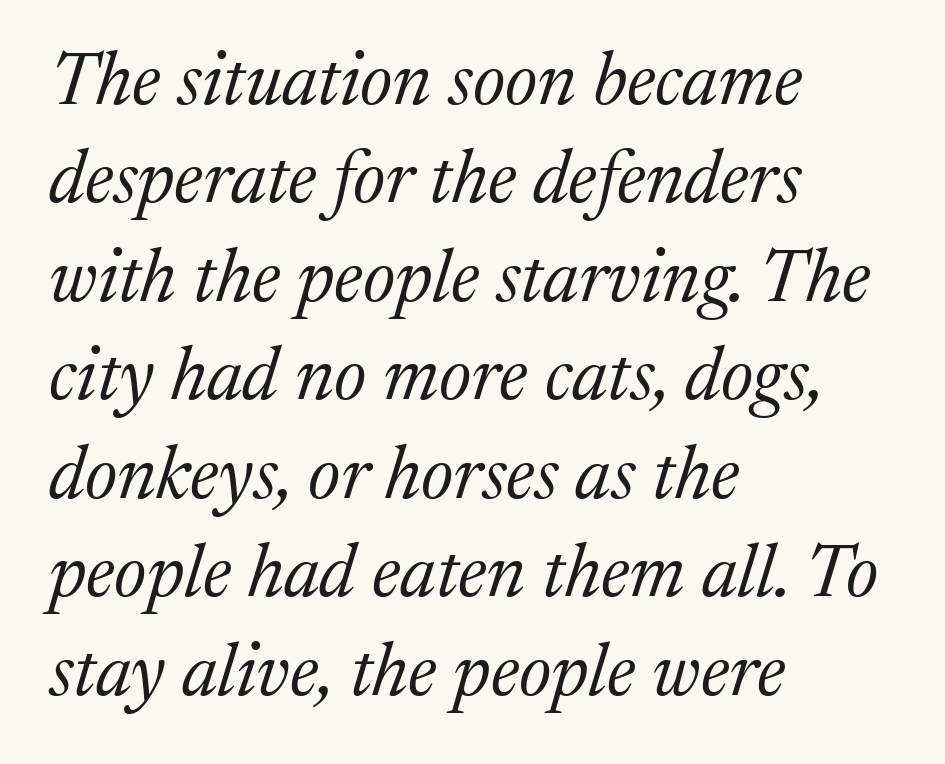
If you measured baseline to baseline, you'd find a middling distance. Small tapered or slab feet sit at the stroke ends, so this counts as serif. Do the characters align in a grid? No, the font is proportional. This is oblique type, the kind used for emphasis or titles.
